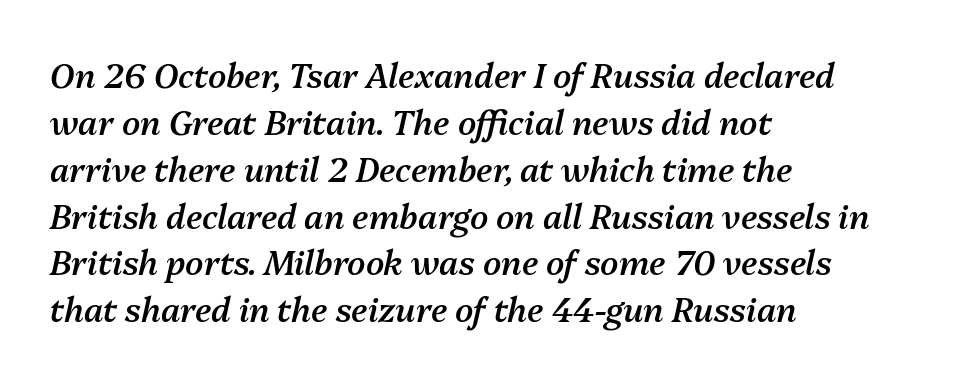
The image shows 33 px semibold type, italic (leaning right); set left-aligned, normal line spacing (1.42x), normal letter spacing, not underlined; medium stroke contrast and a medium x-height.
